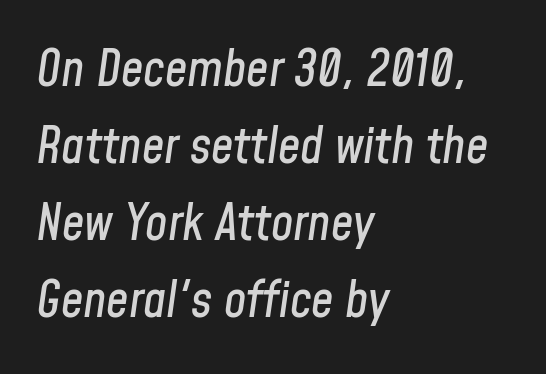
Q: Is the text italic (slanted)? A: Yes, it leans right by about 8 degrees.
Q: Is the text underlined? A: No.
Q: How is the paragraph aligned? A: Left-aligned.
Q: Is the spacing between letters normal or unusually wide? A: Normal.
Q: Is the spacing between lines tight, normal or loose? A: Normal.
Q: Width (condensed, normal, or wide)? A: Condensed.
Q: Stroke contrast? A: Low.
Q: x-height? A: Medium.
Q: Monospaced? A: No.
